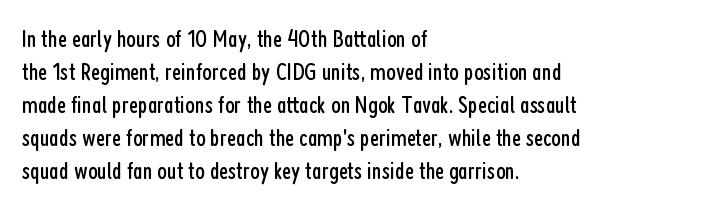
The image shows 25 px text type, upright; set left-aligned, normal line spacing (1.32x), normal letter spacing, not underlined.
